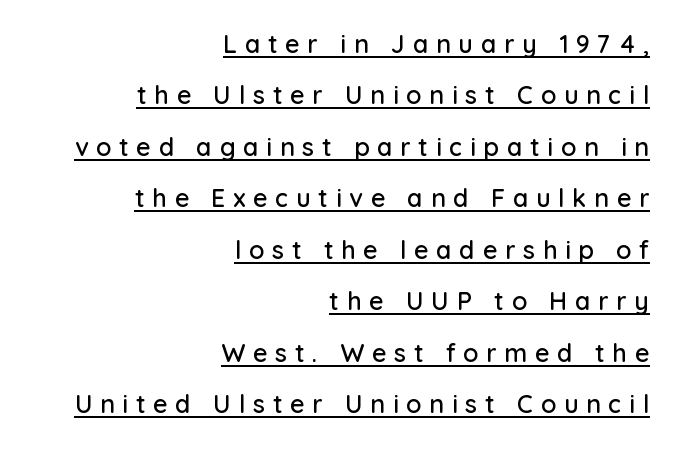
Q: Is the text italic (slanted)? A: No, it is upright.
Q: Is the text underlined? A: Yes.
Q: How is the paragraph aligned? A: Right-aligned.
Q: Is the spacing between letters normal or unusually wide? A: Unusually wide.
Q: Is the spacing between lines tight, normal or loose? A: Loose.
